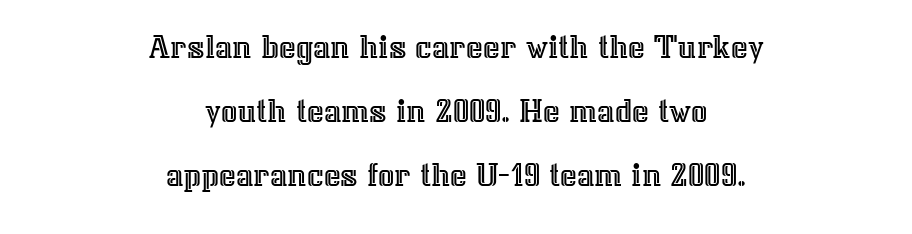
You could call the tracking neutral — neither tight nor loose. The strip under each line holds only bare page. Does the lettering tilt? It doesn't — this is upright. Character widths vary here, with narrow letters taking less room than wide ones. The setting favours the middle, as headings and verse often do.
